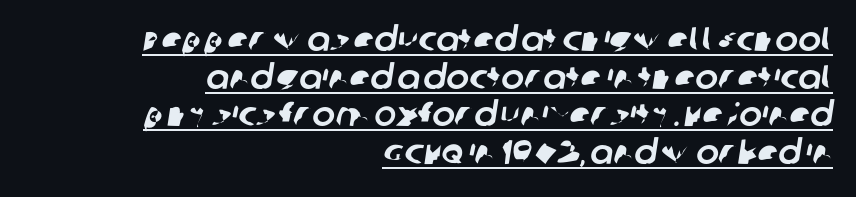
The image shows 34 px sans-serif type; set right-aligned, tight line spacing (1.11x), normal letter spacing, underlined; low stroke contrast and a large x-height.
